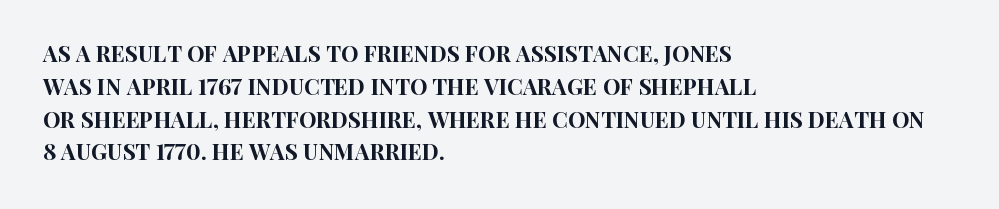
{"italic": "no", "underline": "no", "align": "left", "line_spacing": "normal", "line_spacing_ratio": 1.49, "letter_spacing": "normal", "letter_spacing_em": 0.0, "glyph_px": 22}
